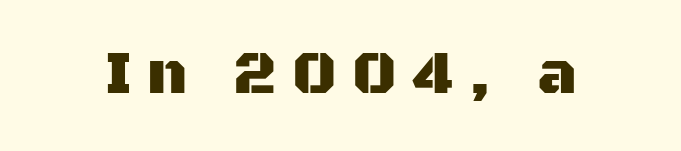
{"serif": "no", "italic": "no", "width": "normal", "stroke_contrast": "medium", "x_height": "large", "monospaced": "no", "underline": "no", "letter_spacing": "wide", "letter_spacing_em": 0.25, "glyph_px": 61}
